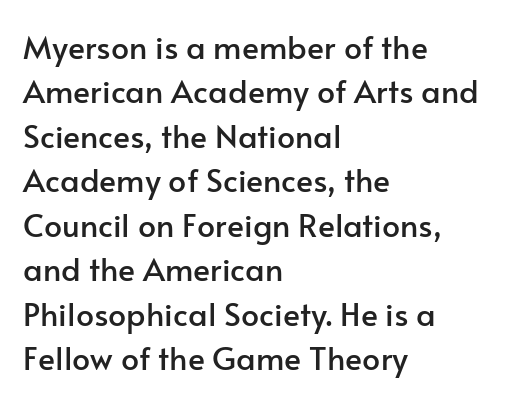
Q: Is the text italic (slanted)? A: No, it is upright.
Q: Is the typeface a serif or a sans-serif typeface? A: Sans-serif.
Q: Is the text underlined? A: No.
Q: How is the paragraph aligned? A: Left-aligned.
Q: Is the spacing between letters normal or unusually wide? A: Normal.
Q: Is the spacing between lines tight, normal or loose? A: Normal.
Q: Width (condensed, normal, or wide)? A: Normal.
Q: Stroke contrast? A: Low.
Q: x-height? A: Small.
Q: Monospaced? A: No.
